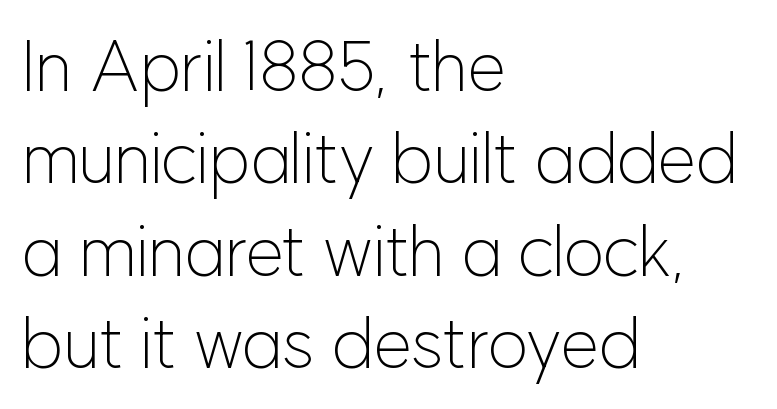
The image shows 70 px light sans-serif type, upright; set left-aligned, normal line spacing (1.32x), normal letter spacing, not underlined; low stroke contrast and a medium x-height.
